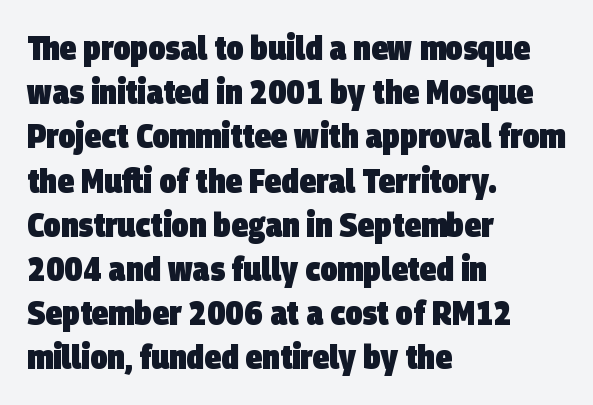
Q: Is the text bold? A: Yes.
Q: Is the typeface a serif or a sans-serif typeface? A: Sans-serif.
Q: Is the text underlined? A: No.
Q: How is the paragraph aligned? A: Left-aligned.
Q: Is the spacing between letters normal or unusually wide? A: Normal.
Q: Is the spacing between lines tight, normal or loose? A: Normal.
Q: Width (condensed, normal, or wide)? A: Condensed.
Q: Stroke contrast? A: Low.
Q: x-height? A: Large.
Q: Monospaced? A: No.
